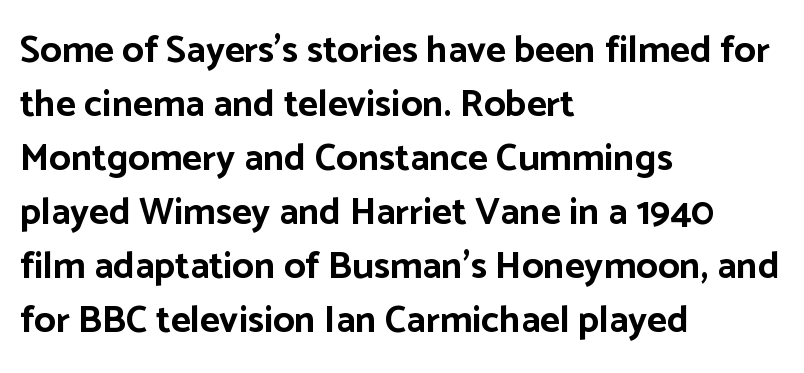
{"serif": "no", "italic": "no", "bold": "yes", "weight": "bold", "width": "normal", "stroke_contrast": "low", "x_height": "medium", "monospaced": "no", "underline": "no", "align": "left", "line_spacing": "normal", "line_spacing_ratio": 1.42, "letter_spacing": "normal", "letter_spacing_em": 0.0, "glyph_px": 38}
